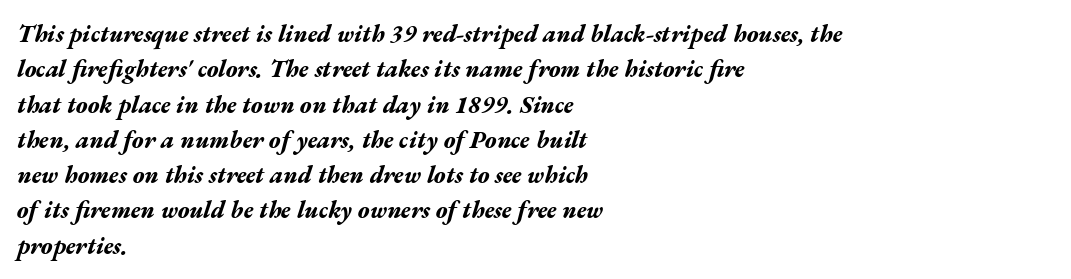
Notice how descenders clear the ascenders below comfortably — that's standard leading. These lines carry a lot of weight — the face is fully bold. The string is rendered with underlining switched off. Short and long lines alike share a common starting point at left. Words appear dense and cohesive because spacing is normal.
